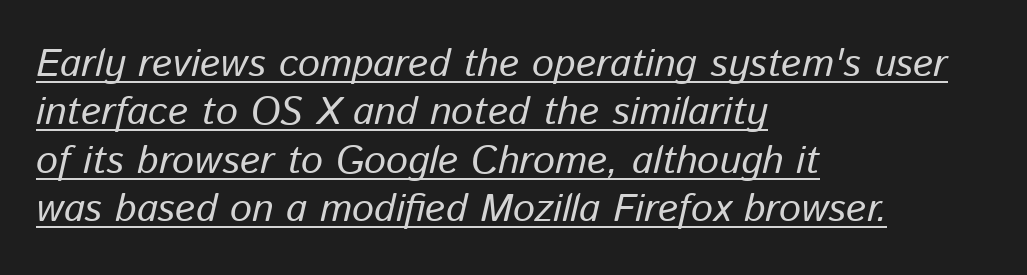
Q: Is the text italic (slanted)? A: Yes, it leans right by about 13 degrees.
Q: Is the text underlined? A: Yes.
Q: How is the paragraph aligned? A: Left-aligned.
Q: Is the spacing between letters normal or unusually wide? A: Normal.
Q: Width (condensed, normal, or wide)? A: Normal.
Q: Stroke contrast? A: Low.
Q: x-height? A: Medium.
Q: Monospaced? A: No.
